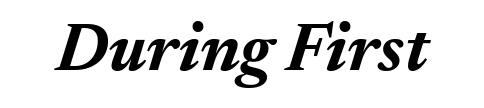
Q: Is the text bold? A: Yes.
Q: Is the text italic (slanted)? A: Yes, it leans right by about 17 degrees.
Q: Is the text underlined? A: No.
Q: Is the spacing between letters normal or unusually wide? A: Normal.
Q: Width (condensed, normal, or wide)? A: Normal.
Q: Stroke contrast? A: Medium.
Q: x-height? A: Medium.
Q: Monospaced? A: No.
